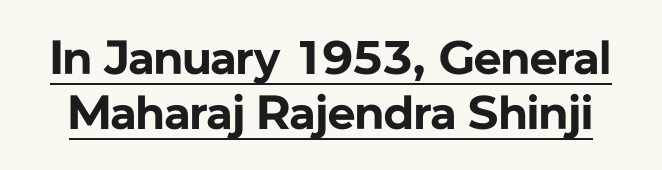
{"serif": "no", "italic": "no", "bold": "yes", "weight": "bold", "width": "normal", "stroke_contrast": "low", "x_height": "medium", "monospaced": "no", "underline": "yes", "line_spacing": "tight", "line_spacing_ratio": 1.15, "letter_spacing": "normal", "letter_spacing_em": 0.0, "glyph_px": 48}
